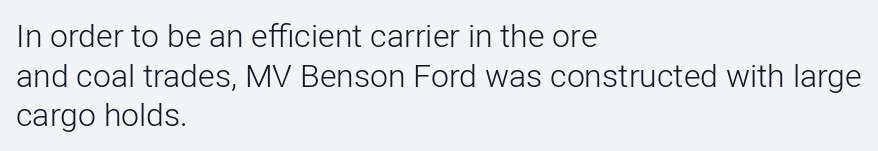
{"serif": "no", "italic": "no", "bold": "no", "weight": "light", "width": "normal", "stroke_contrast": "low", "x_height": "medium", "monospaced": "no", "underline": "no", "align": "left", "line_spacing_ratio": 1.24, "letter_spacing": "normal", "letter_spacing_em": 0.0, "glyph_px": 32}
